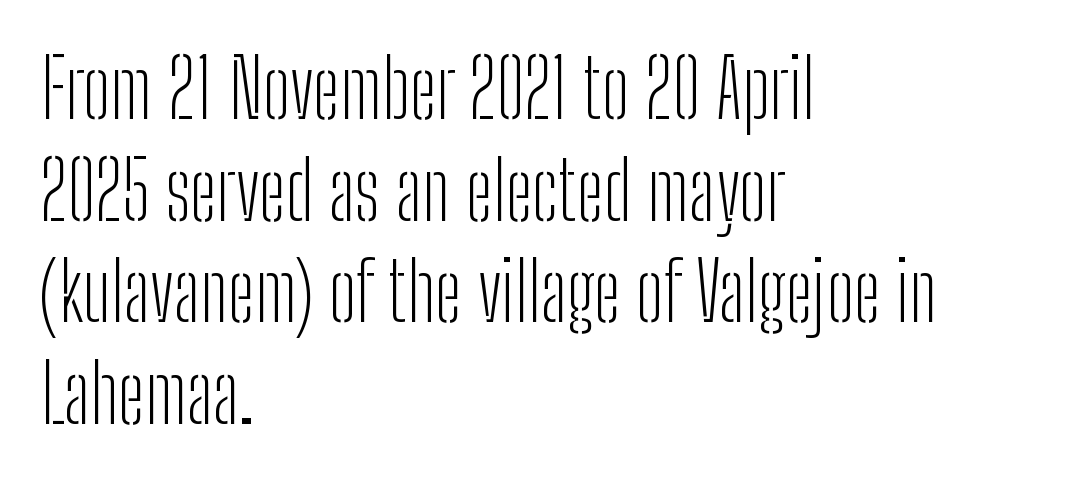
Q: Is the text bold? A: No.
Q: Is the text italic (slanted)? A: No, it is upright.
Q: Is the typeface a serif or a sans-serif typeface? A: Sans-serif.
Q: Is the text underlined? A: No.
Q: How is the paragraph aligned? A: Left-aligned.
Q: Is the spacing between letters normal or unusually wide? A: Normal.
Q: Is the spacing between lines tight, normal or loose? A: Normal.
Q: Width (condensed, normal, or wide)? A: Condensed.
Q: Stroke contrast? A: Low.
Q: x-height? A: Medium.
Q: Monospaced? A: No.
